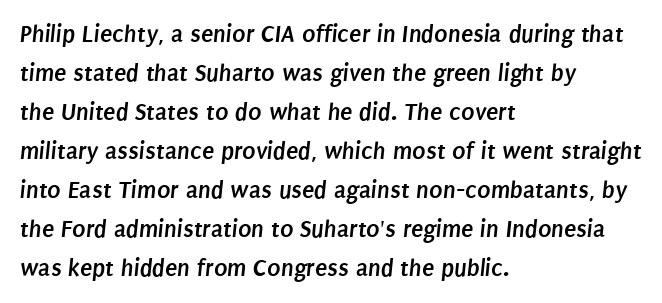
The area under the type is left untouched. Nobody touched the tracking dial on this one. Summary of vertical rhythm: regular, with standard interline spacing. These lines are set flush left with a ragged right edge. Typographic density is high because the face is bold.
